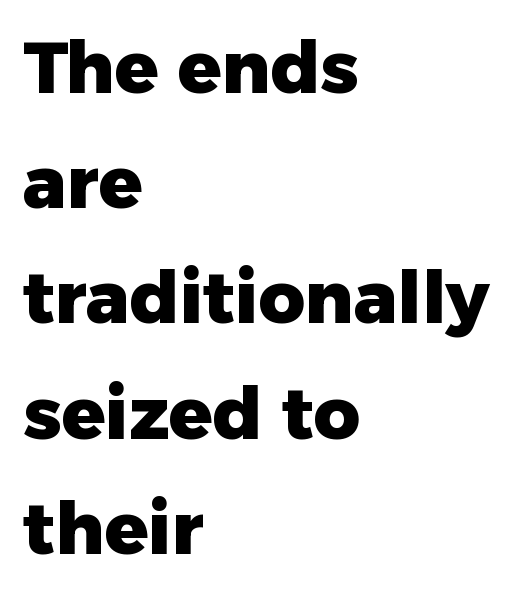
The image shows 72 px heavy sans-serif type, upright; set left-aligned, normal line spacing (1.6x), normal letter spacing, not underlined; low stroke contrast and a medium x-height.
